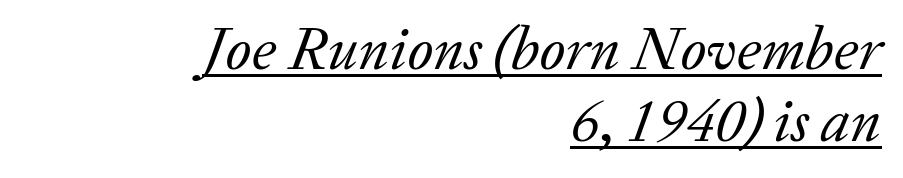
The image shows 61 px regular-weight serif type, italic (leaning right); set right-aligned, line spacing 1.18x, normal letter spacing, underlined; low stroke contrast and a medium x-height.
